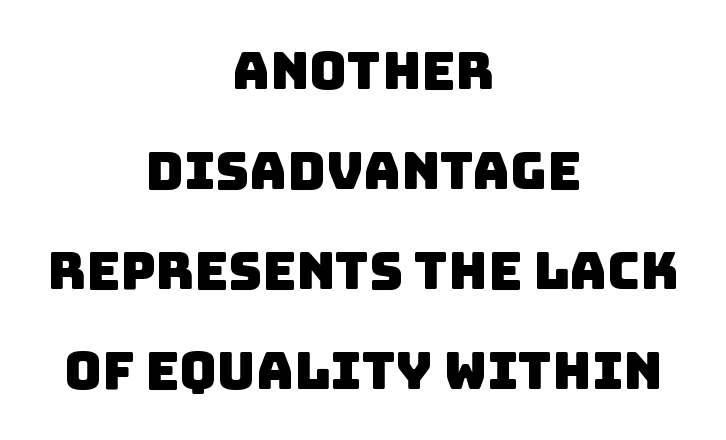
The image shows 52 px sans-serif type; set centered, loose line spacing (1.92x), normal letter spacing, not underlined; low stroke contrast and a large x-height.
